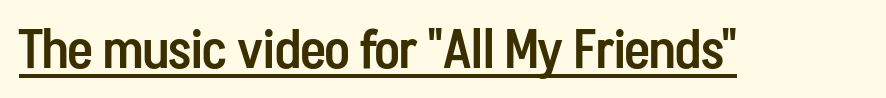
Q: Is the text bold? A: Semi-bold.
Q: Is the text italic (slanted)? A: No, it is upright.
Q: Is the typeface a serif or a sans-serif typeface? A: Sans-serif.
Q: Is the text underlined? A: Yes.
Q: Is the spacing between letters normal or unusually wide? A: Normal.
Q: Width (condensed, normal, or wide)? A: Condensed.
Q: Stroke contrast? A: Low.
Q: x-height? A: Medium.
Q: Monospaced? A: No.
